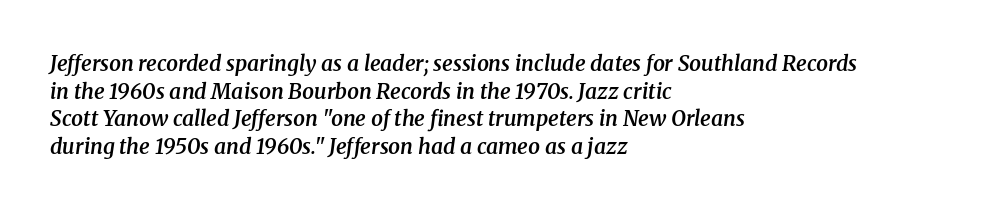
Q: Is the text bold? A: Semi-bold.
Q: Is the text italic (slanted)? A: Yes, it leans right by about 8 degrees.
Q: Is the text underlined? A: No.
Q: How is the paragraph aligned? A: Left-aligned.
Q: Is the spacing between letters normal or unusually wide? A: Normal.
Q: Is the spacing between lines tight, normal or loose? A: Normal.
